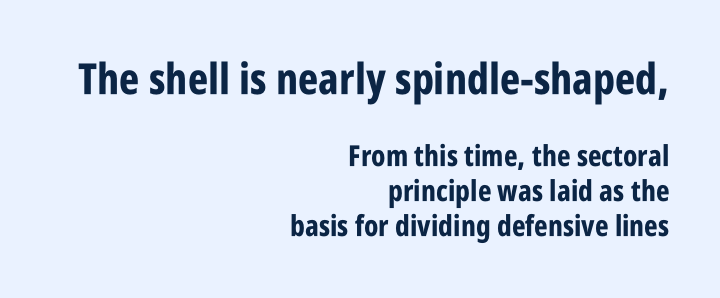
This rendering employs a face without finishing strokes, i.e., a sans-serif. The font's upright variant was chosen for this text. The text block is weighted toward the right margin, trailing off unevenly leftward. The rendering keeps characters at their native spacing. Note the varied advance widths — an 'i' is clearly narrower than an 'm'. Every letter is thick-stroked: bold, no question.
